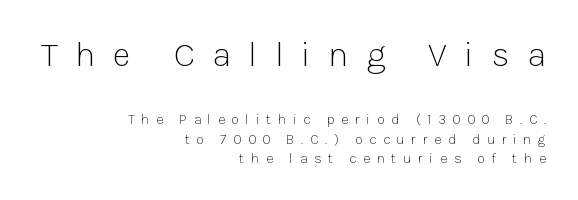
The image shows 36 px light sans-serif type, upright; set right-aligned, normal line spacing (1.4x), unusually wide letter spacing (+0.48 em), not underlined; the first (top) block is 2.57x larger; low stroke contrast and a medium x-height.
